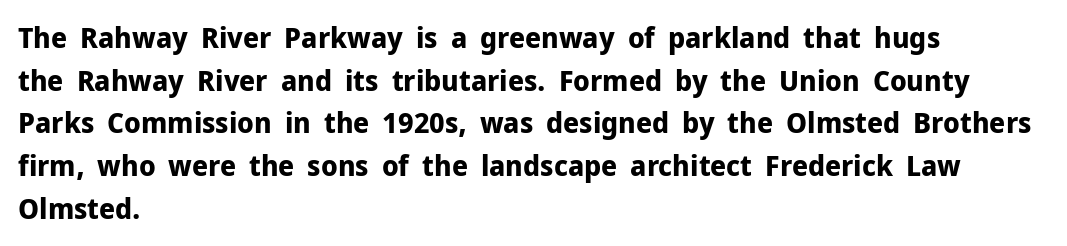
Q: Is the text bold? A: Yes.
Q: Is the text italic (slanted)? A: No, it is upright.
Q: Is the typeface a serif or a sans-serif typeface? A: Sans-serif.
Q: Is the text underlined? A: No.
Q: How is the paragraph aligned? A: Left-aligned.
Q: Is the spacing between letters normal or unusually wide? A: Normal.
Q: Is the spacing between lines tight, normal or loose? A: Normal.
Q: Width (condensed, normal, or wide)? A: Normal.
Q: Stroke contrast? A: Low.
Q: x-height? A: Medium.
Q: Monospaced? A: No.
